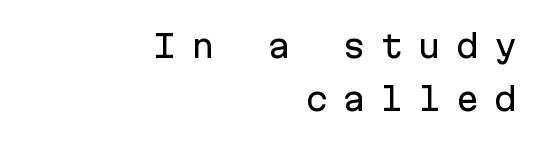
Q: Is the text italic (slanted)? A: No, it is upright.
Q: Is the typeface a serif or a sans-serif typeface? A: Sans-serif.
Q: Is the text underlined? A: No.
Q: How is the paragraph aligned? A: Right-aligned.
Q: Is the spacing between letters normal or unusually wide? A: Unusually wide.
Q: Width (condensed, normal, or wide)? A: Normal.
Q: Stroke contrast? A: Low.
Q: x-height? A: Medium.
Q: Monospaced? A: Yes.
